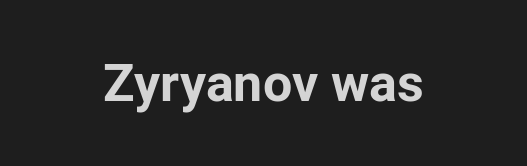
{"serif": "no", "italic": "no", "bold": "yes", "weight": "bold", "width": "normal", "stroke_contrast": "low", "x_height": "medium", "monospaced": "no", "underline": "no", "letter_spacing": "normal", "letter_spacing_em": 0.0, "glyph_px": 52}
